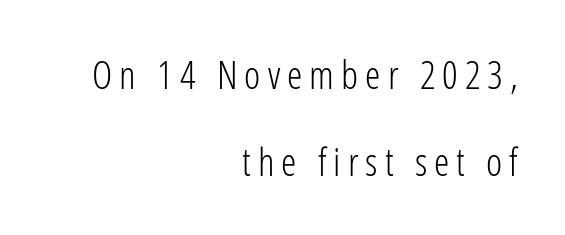
{"serif": "no", "italic": "no", "bold": "no", "weight": "light", "width": "condensed", "stroke_contrast": "low", "x_height": "medium", "monospaced": "no", "underline": "no", "align": "right", "line_spacing": "loose", "line_spacing_ratio": 2.23, "glyph_px": 39}
